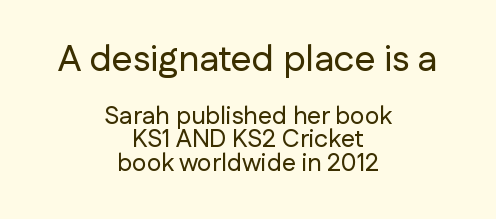
Q: Is the text italic (slanted)? A: No, it is upright.
Q: Is the typeface a serif or a sans-serif typeface? A: Sans-serif.
Q: Is the text underlined? A: No.
Q: How is the paragraph aligned? A: Centered.
Q: Is the spacing between letters normal or unusually wide? A: Normal.
Q: Is the spacing between lines tight, normal or loose? A: Tight.
Q: Which block of text is set in a larger size, the first (top) or the second (bottom)? A: The first (top) one.
Q: Width (condensed, normal, or wide)? A: Normal.
Q: Stroke contrast? A: Low.
Q: x-height? A: Medium.
Q: Monospaced? A: No.
